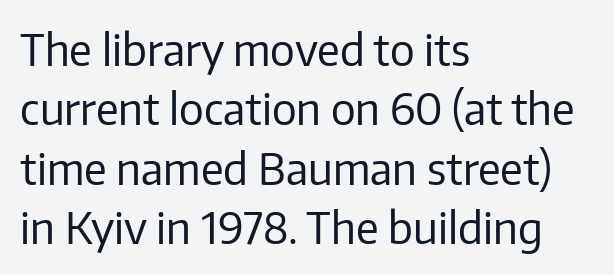
The specimen omits any rule beneath the text block's lines. You can tell it's not italic because the verticals are truly vertical. Spacing verdict: proportional, widths tailored to each character. A light-to-regular cut is what we see here. The tracking reads as untouched default to a designer's eye. This rendering uses left alignment, leaving the right contour irregular.
